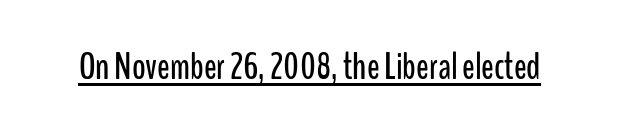
A rule runs beneath these lines of type. What kind of face is this? One without serifs — a sans. If you drew a line through each stem, it would be perfectly vertical. Proportional: the letters do not fall into vertical columns. The gaps between neighbouring characters are ordinary and unremarkable.
